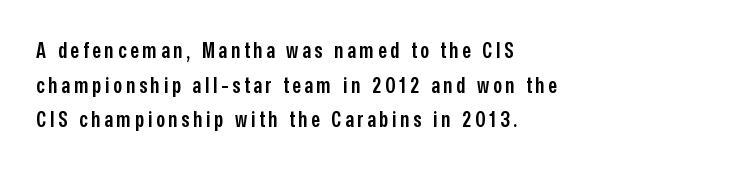
Q: Is the text bold? A: Semi-bold.
Q: Is the text italic (slanted)? A: No, it is upright.
Q: Is the text underlined? A: No.
Q: How is the paragraph aligned? A: Left-aligned.
Q: Is the spacing between lines tight, normal or loose? A: Normal.
